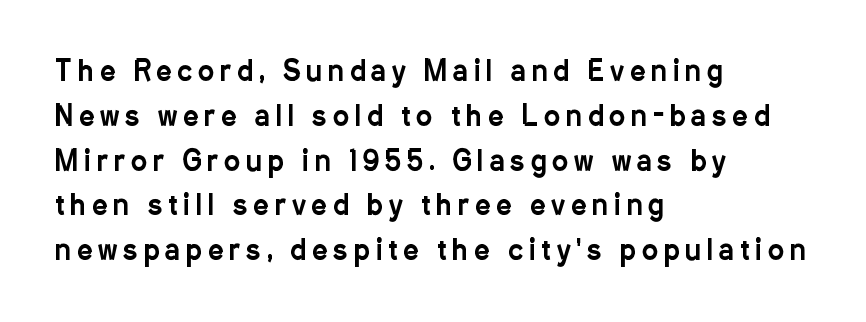
The image shows 27 px text type, upright; set left-aligned, normal line spacing (1.66x), unusually wide letter spacing (+0.22 em), not underlined.
